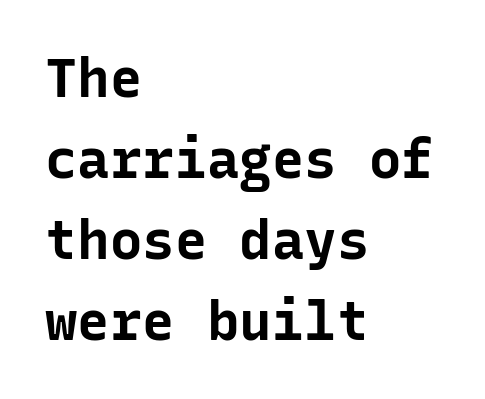
This sample is left-justified, so line endings fall wherever the words run out. Type without underlining. Typographic density is high because the face is bold. Look at the bottom of the vertical strokes: they stop flat, with no serifs. Note the uniform advance width — an 'i' takes as much space as an 'm'.
